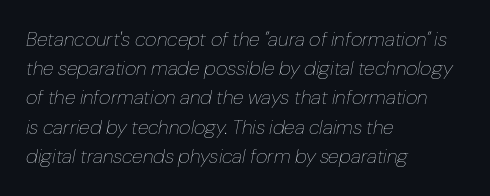
{"italic": "yes", "lean": "right", "slant_degrees": 10, "bold": "no", "underline": "no", "align": "left", "line_spacing": "normal", "line_spacing_ratio": 1.46, "letter_spacing": "normal", "letter_spacing_em": 0.0, "glyph_px": 20}
